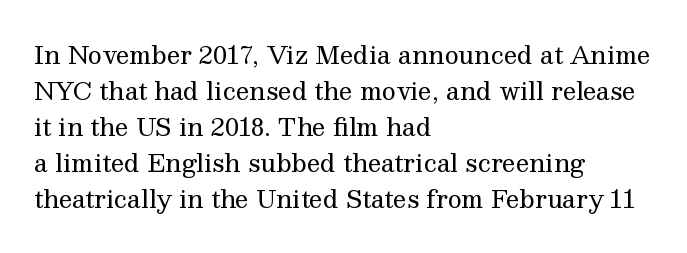
The image shows 24 px text type, upright; set left-aligned, normal line spacing (1.5x), normal letter spacing, not underlined.
